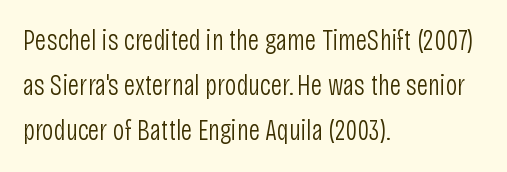
{"serif": "no", "italic": "no", "bold": "no", "weight": "light", "width": "condensed", "stroke_contrast": "low", "x_height": "large", "monospaced": "no", "underline": "no", "align": "left", "line_spacing": "normal", "line_spacing_ratio": 1.56, "letter_spacing": "normal", "letter_spacing_em": 0.0, "glyph_px": 29}
